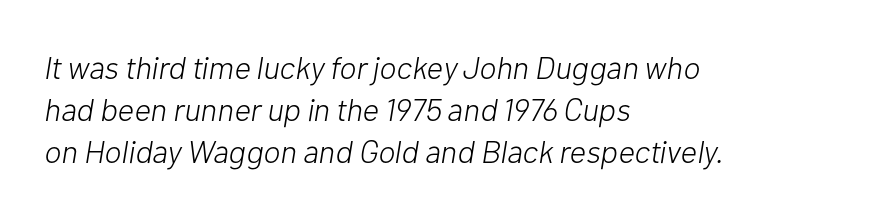
The image shows 32 px light type, italic (leaning right); set left-aligned, normal line spacing (1.31x), normal letter spacing, not underlined; low stroke contrast and a medium x-height.
